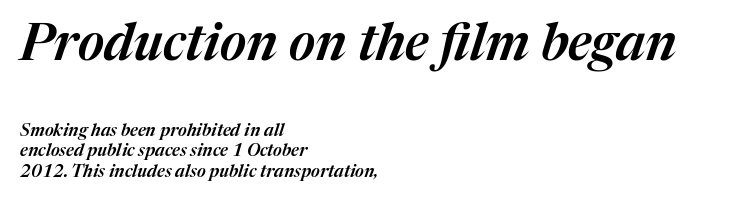
The image shows 51 px text type, italic (leaning right); set left-aligned, line spacing 1.2x, normal letter spacing, not underlined; the first (top) block is 3.0x larger; medium stroke contrast and a medium x-height.
